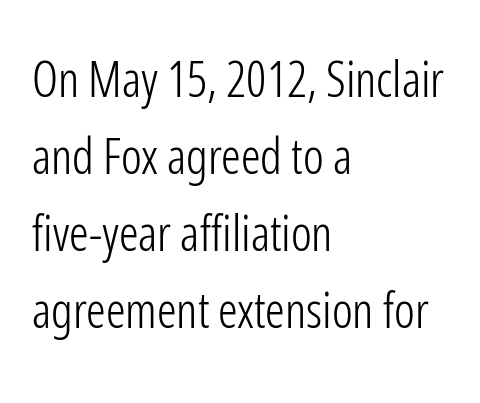
Think standard paragraph weight, or any step lighter than that. Line starts are locked; line ends wander. Quick note: underline off. Leading: standard. Classification — sans serif. The passage shown is typed in a proportional face where columns would drift.
